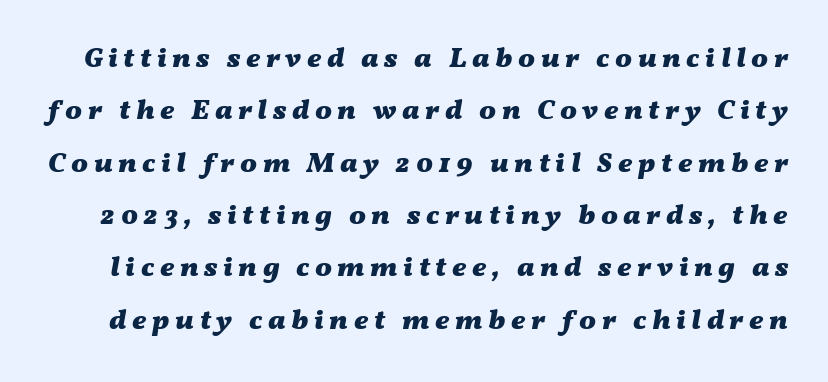
Each letter keeps its own natural width here, so spacing adapts to shape. How heavy is the stroke? Heavy — this is a bold. Just letters on the line, the space beneath them empty. Loose tracking; the words dissolve into strings of separated letters. Slanted lettering throughout.
